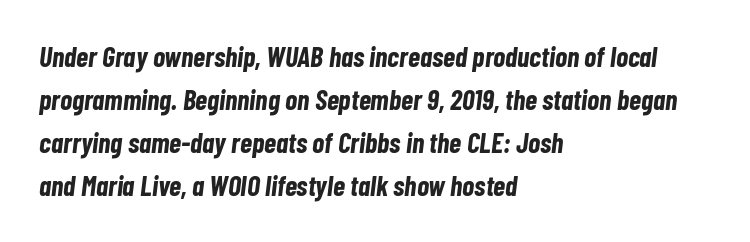
This sample uses an oblique cut, with every glyph tilted off the vertical. The lines are quadded left. The font is running at its bold setting. The horizontal fit of the characters is conventional and even. Varying glyph widths throughout — classic text-font behaviour. Check under the words: just untouched page.
